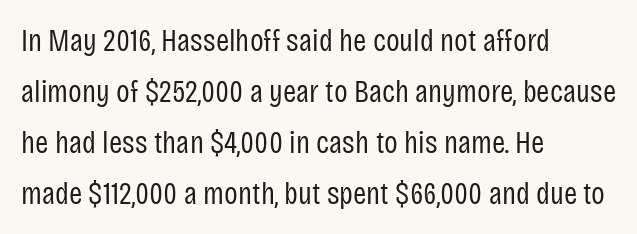
{"serif": "no", "italic": "no", "bold": "no", "weight": "regular", "width": "condensed", "stroke_contrast": "low", "x_height": "large", "monospaced": "no", "underline": "no", "align": "left", "line_spacing": "normal", "line_spacing_ratio": 1.59, "letter_spacing": "normal", "letter_spacing_em": 0.0, "glyph_px": 32}
